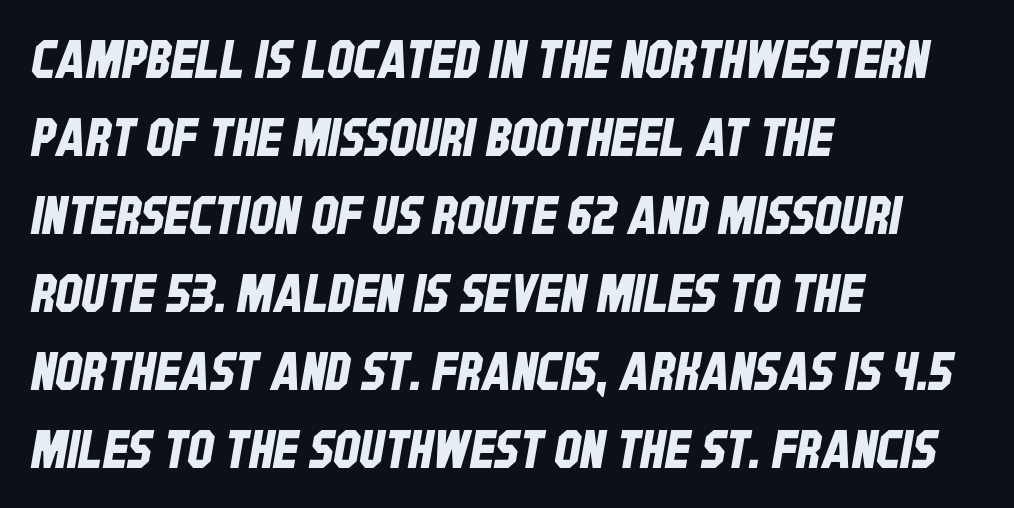
Q: Is the typeface a serif or a sans-serif typeface? A: Sans-serif.
Q: Is the text underlined? A: No.
Q: How is the paragraph aligned? A: Left-aligned.
Q: Is the spacing between letters normal or unusually wide? A: Normal.
Q: Is the spacing between lines tight, normal or loose? A: Normal.
Q: Width (condensed, normal, or wide)? A: Condensed.
Q: Stroke contrast? A: Low.
Q: x-height? A: Large.
Q: Monospaced? A: No.
